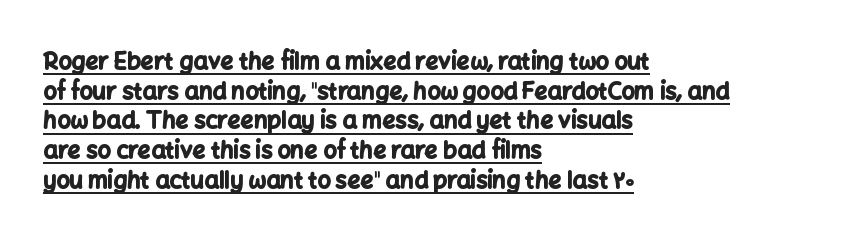
Q: Is the text bold? A: Yes.
Q: Is the text italic (slanted)? A: No, it is upright.
Q: Is the text underlined? A: Yes.
Q: How is the paragraph aligned? A: Left-aligned.
Q: Is the spacing between letters normal or unusually wide? A: Normal.
Q: Is the spacing between lines tight, normal or loose? A: Normal.
